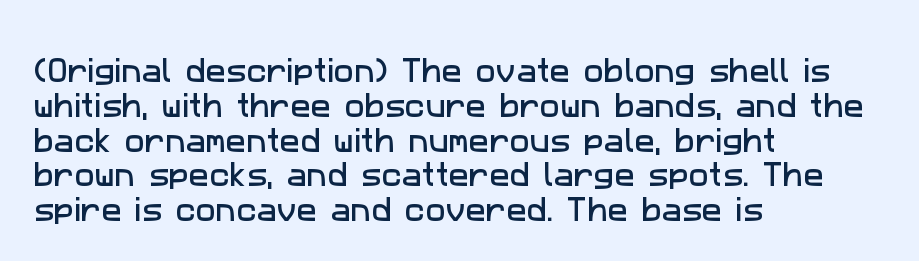
Only glyphs here, with clear space below each row. Students, note that the glyphs here touch the page at normal intervals. Regular leading. The ragged edge is on the right, which tells us the setting is flush left.
